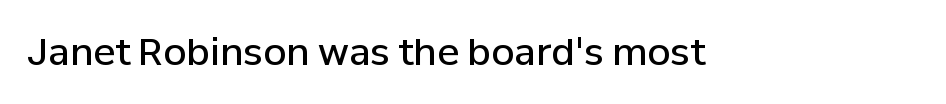
The image shows 37 px semibold sans-serif type, upright; set normal letter spacing, not underlined; low stroke contrast and a medium x-height.
